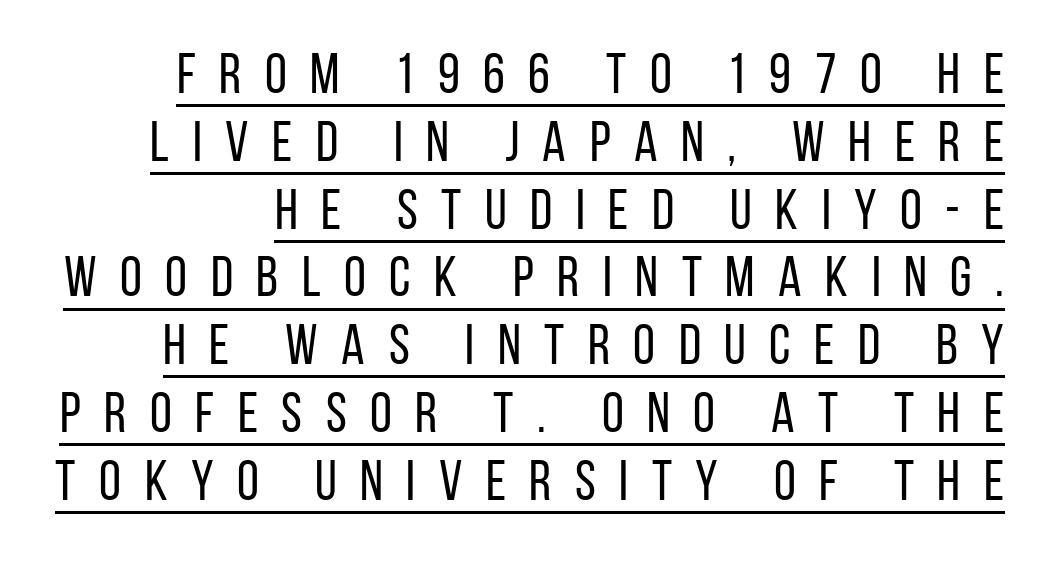
Q: Is the text bold? A: No.
Q: Is the text italic (slanted)? A: No, it is upright.
Q: Is the typeface a serif or a sans-serif typeface? A: Sans-serif.
Q: Is the text underlined? A: Yes.
Q: Is the spacing between letters normal or unusually wide? A: Unusually wide.
Q: Width (condensed, normal, or wide)? A: Condensed.
Q: Stroke contrast? A: Low.
Q: x-height? A: Large.
Q: Monospaced? A: No.
